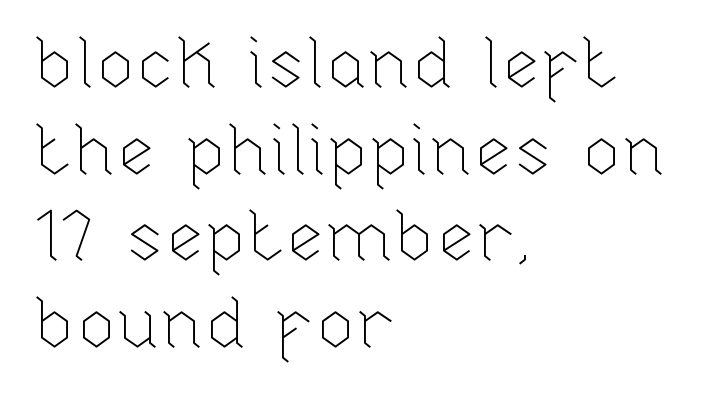
{"italic": "no", "bold": "no", "weight": "thin", "width": "normal", "stroke_contrast": "low", "x_height": "medium", "monospaced": "no", "underline": "no", "align": "left", "line_spacing_ratio": 1.22, "letter_spacing": "normal", "letter_spacing_em": 0.0, "glyph_px": 71}
